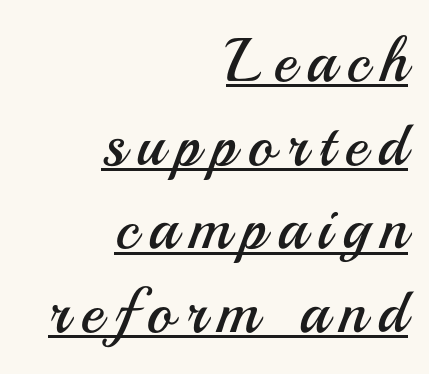
{"serif": "no", "bold": "no", "weight": "regular", "width": "normal", "stroke_contrast": "medium", "x_height": "small", "monospaced": "no", "underline": "yes", "align": "right", "line_spacing": "normal", "line_spacing_ratio": 1.35, "glyph_px": 62}
